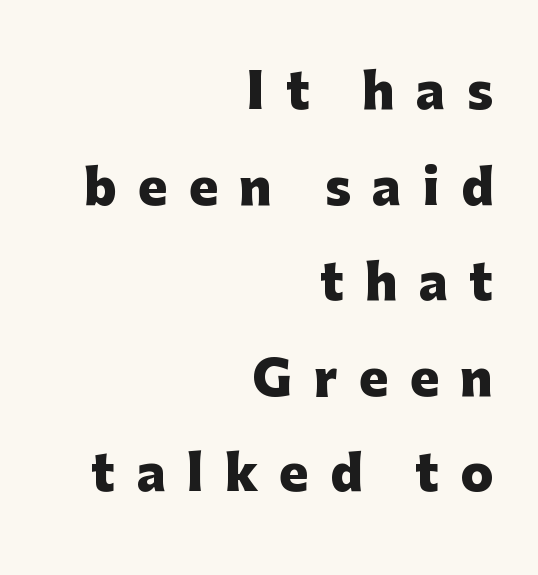
Line ends are locked; line starts wander. Regarding leading, the lines here are spaced well apart. Weight: bold. The characters display no serif detailing; their extremities are plain. Just letters on the line, the space beneath them empty.
